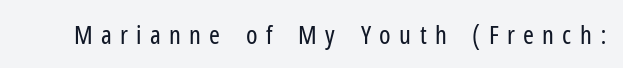
Lines of text with bare space underneath. Vertical stems look standard width or narrower in stroke. This sample uses expanded letter spacing, leaving extra air between glyphs. Quick note: not italic, upright.
